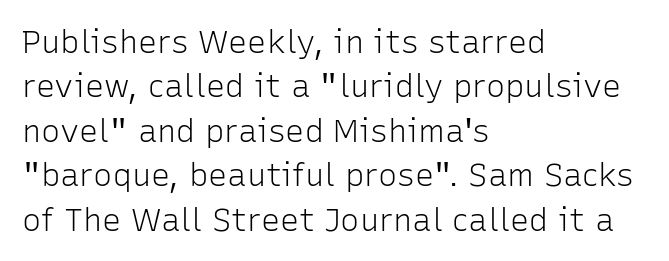
Q: Is the text bold? A: No.
Q: Is the text italic (slanted)? A: No, it is upright.
Q: Is the typeface a serif or a sans-serif typeface? A: Sans-serif.
Q: Is the text underlined? A: No.
Q: How is the paragraph aligned? A: Left-aligned.
Q: Is the spacing between letters normal or unusually wide? A: Normal.
Q: Is the spacing between lines tight, normal or loose? A: Normal.
Q: Width (condensed, normal, or wide)? A: Normal.
Q: Stroke contrast? A: Low.
Q: x-height? A: Medium.
Q: Monospaced? A: No.
